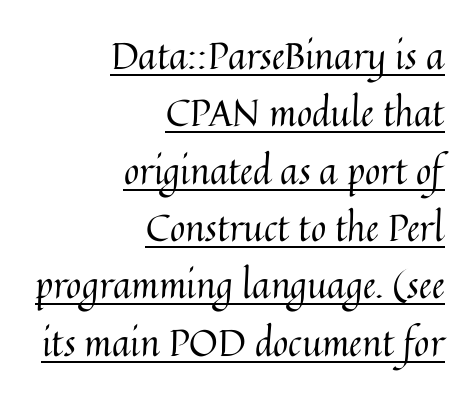
{"bold": "no", "weight": "regular", "width": "normal", "stroke_contrast": "medium", "x_height": "medium", "monospaced": "no", "underline": "yes", "align": "right", "line_spacing": "normal", "line_spacing_ratio": 1.55, "letter_spacing": "normal", "letter_spacing_em": 0.0, "glyph_px": 37}
